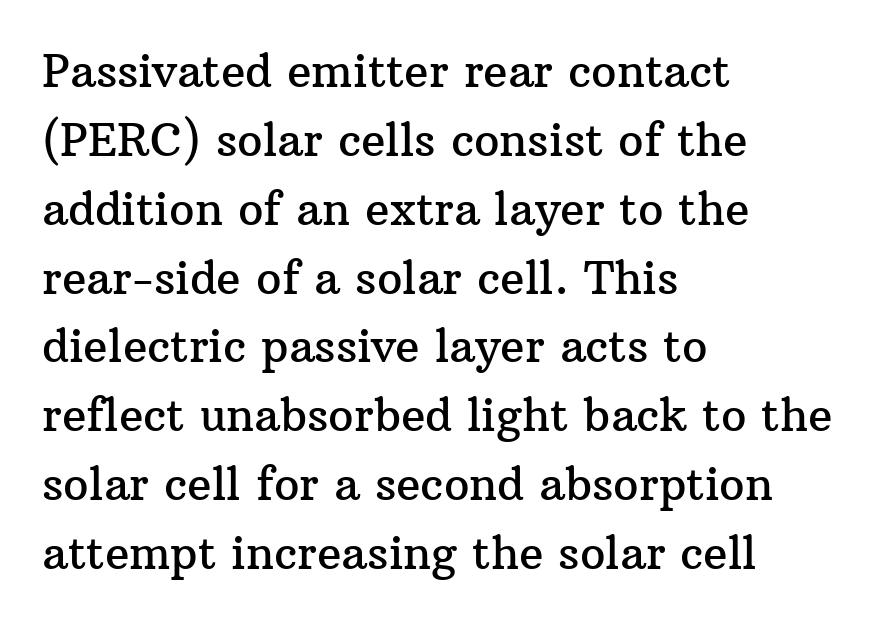
{"serif": "yes", "italic": "no", "width": "normal", "stroke_contrast": "medium", "x_height": "medium", "monospaced": "no", "underline": "no", "align": "left", "line_spacing": "normal", "line_spacing_ratio": 1.53, "letter_spacing": "normal", "letter_spacing_em": 0.0, "glyph_px": 45}
